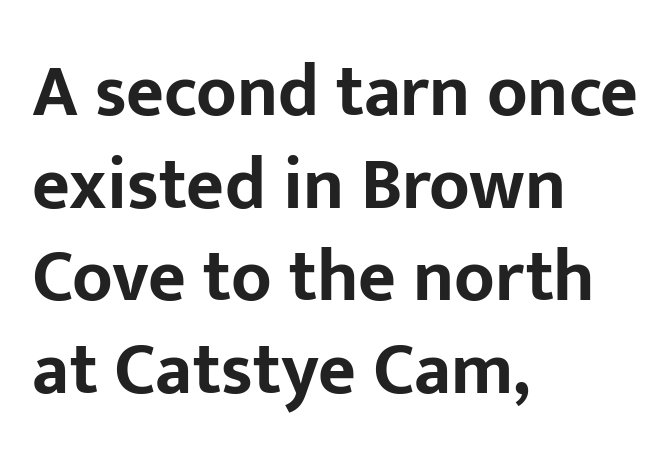
The image shows 73 px bold sans-serif type, upright; set left-aligned, normal line spacing (1.27x), normal letter spacing, not underlined; low stroke contrast and a medium x-height.
